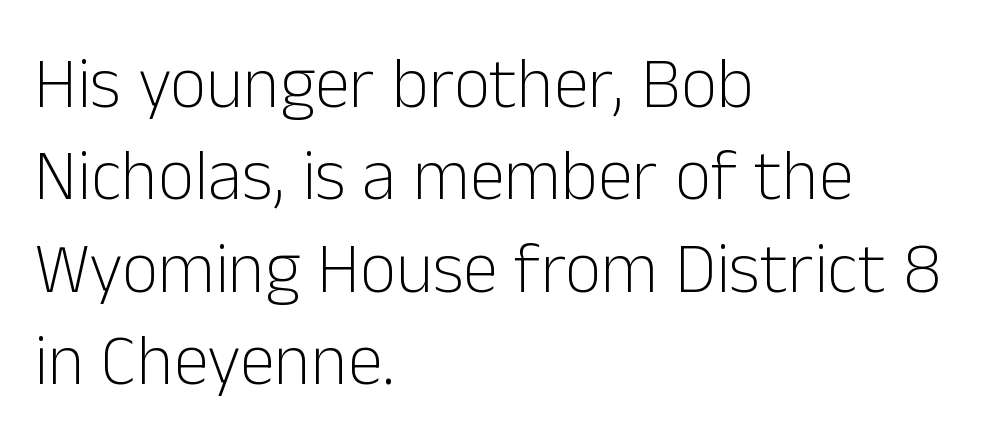
The image shows 71 px light sans-serif type, upright; set left-aligned, normal line spacing (1.3x), normal letter spacing, not underlined; low stroke contrast and a medium x-height.
